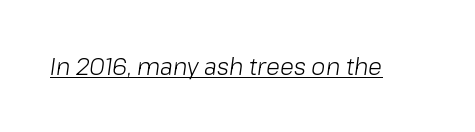
Q: Is the text bold? A: No.
Q: Is the text italic (slanted)? A: Yes, it leans right by about 8 degrees.
Q: Is the text underlined? A: Yes.
Q: Is the spacing between letters normal or unusually wide? A: Normal.
